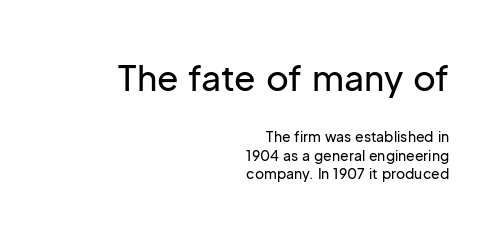
Q: Is the text italic (slanted)? A: No, it is upright.
Q: Is the typeface a serif or a sans-serif typeface? A: Sans-serif.
Q: Is the text underlined? A: No.
Q: How is the paragraph aligned? A: Right-aligned.
Q: Is the spacing between letters normal or unusually wide? A: Normal.
Q: Is the spacing between lines tight, normal or loose? A: Normal.
Q: Which block of text is set in a larger size, the first (top) or the second (bottom)? A: The first (top) one.
Q: Width (condensed, normal, or wide)? A: Normal.
Q: Stroke contrast? A: Low.
Q: x-height? A: Medium.
Q: Monospaced? A: No.
